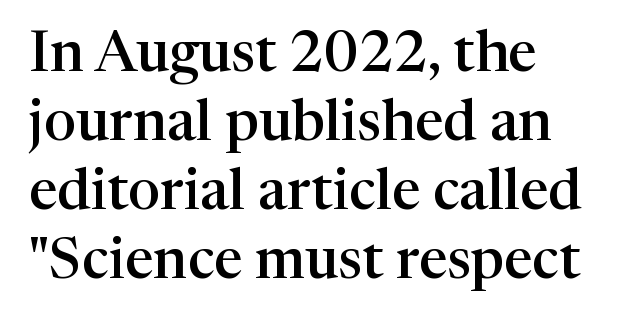
The image shows 57 px semibold serif type, upright; set left-aligned, line spacing 1.21x, normal letter spacing, not underlined; high stroke contrast and a medium x-height.
